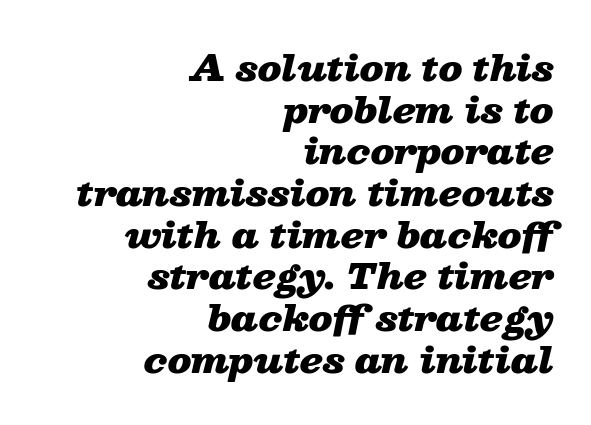
The face used here has the dense, thick strokes of a bold. Here the designer chose a conventional face with non-uniform glyph widths. The strip under each line holds only bare page. The setting favours the right margin, as signatures and pull-quotes sometimes do. This rendering leaves character spacing at its baseline value. Is the type slanted? Yes — the strokes lean at a clear angle.
